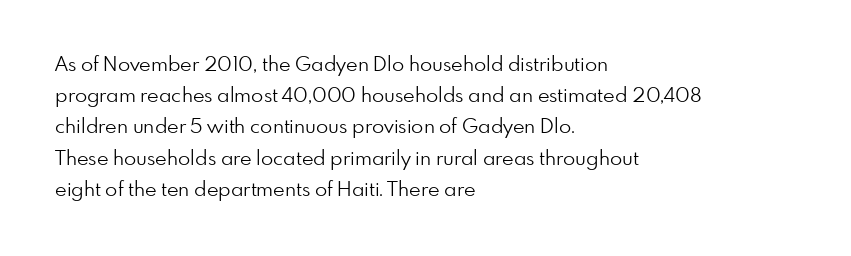
{"italic": "no", "bold": "no", "underline": "no", "align": "left", "line_spacing": "normal", "line_spacing_ratio": 1.56, "letter_spacing": "normal", "letter_spacing_em": 0.0, "glyph_px": 20}
